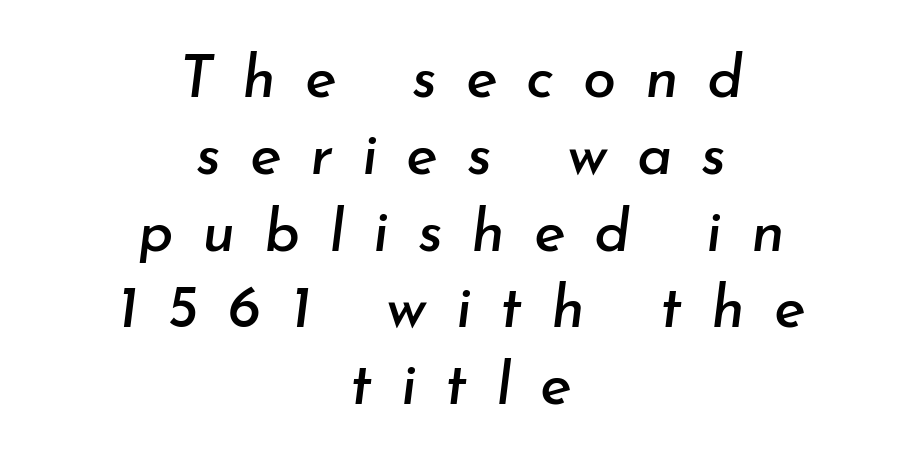
Q: Is the text italic (slanted)? A: Yes, it leans right by about 7 degrees.
Q: Is the text underlined? A: No.
Q: How is the paragraph aligned? A: Centered.
Q: Is the spacing between letters normal or unusually wide? A: Unusually wide.
Q: Is the spacing between lines tight, normal or loose? A: Normal.
Q: Width (condensed, normal, or wide)? A: Normal.
Q: Stroke contrast? A: Low.
Q: x-height? A: Small.
Q: Monospaced? A: No.
